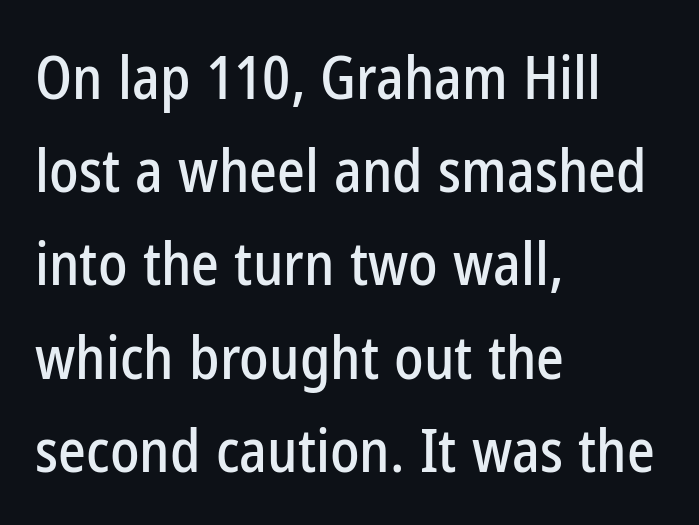
The line-height multiplier appears to be the usual default. This rendering features lettering with no underline. The passage shown is typeset with a sans-serif family. The rag falls on the right side of this text block. Proportional: the letters do not fall into vertical columns.
